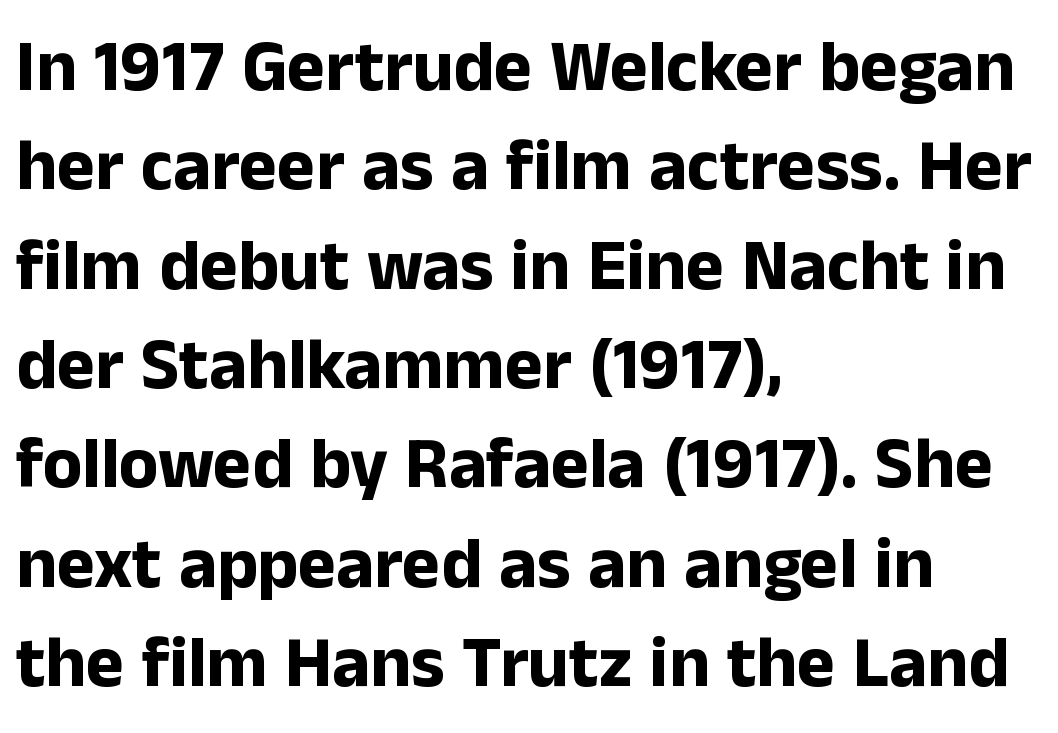
Q: Is the text bold? A: Yes.
Q: Is the text italic (slanted)? A: No, it is upright.
Q: Is the typeface a serif or a sans-serif typeface? A: Sans-serif.
Q: Is the text underlined? A: No.
Q: How is the paragraph aligned? A: Left-aligned.
Q: Is the spacing between letters normal or unusually wide? A: Normal.
Q: Is the spacing between lines tight, normal or loose? A: Normal.
Q: Width (condensed, normal, or wide)? A: Normal.
Q: Stroke contrast? A: Low.
Q: x-height? A: Medium.
Q: Monospaced? A: No.
